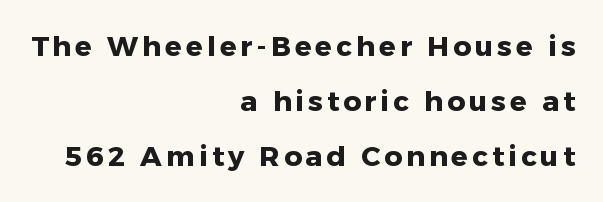
Q: Is the text bold? A: Yes.
Q: Is the text italic (slanted)? A: No, it is upright.
Q: Is the typeface a serif or a sans-serif typeface? A: Sans-serif.
Q: Is the text underlined? A: No.
Q: How is the paragraph aligned? A: Right-aligned.
Q: Is the spacing between lines tight, normal or loose? A: Loose.
Q: Width (condensed, normal, or wide)? A: Normal.
Q: Stroke contrast? A: Low.
Q: x-height? A: Medium.
Q: Monospaced? A: No.
